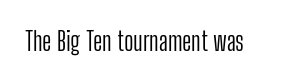
A roman cut, with each character standing at attention. Decoration check: the copy has no underline. The gaps between neighbouring characters are ordinary and unremarkable. Bold? No — there's no thickening of the strokes.
